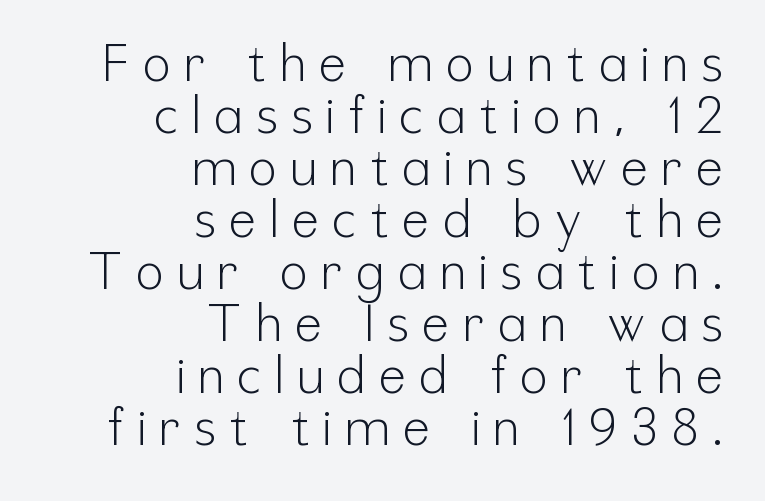
The image shows 51 px light, condensed sans-serif type, upright; set right-aligned, tight line spacing (1.02x), unusually wide letter spacing (+0.27 em), not underlined; low stroke contrast and a medium x-height.
